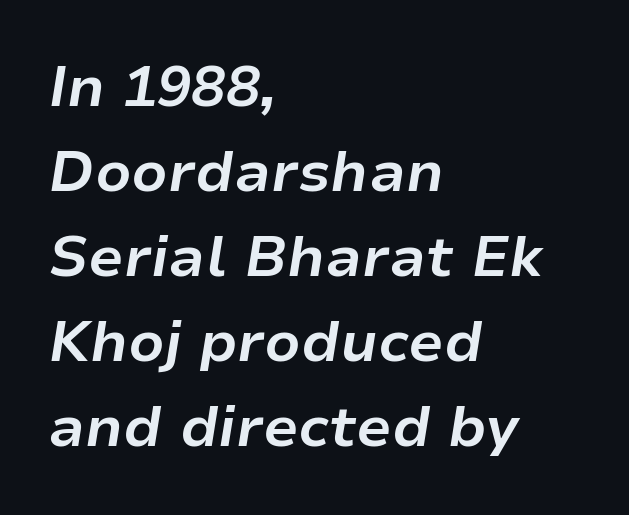
Short note: letters normally spaced. Honestly, the row spacing looks completely unremarkable. Every character sits at an angle, as italics do. The lines in this sample share a left origin and differ only in where they stop. Any mark beneath the type? The region is blank. Summary of weight: heavy, a full bold.
